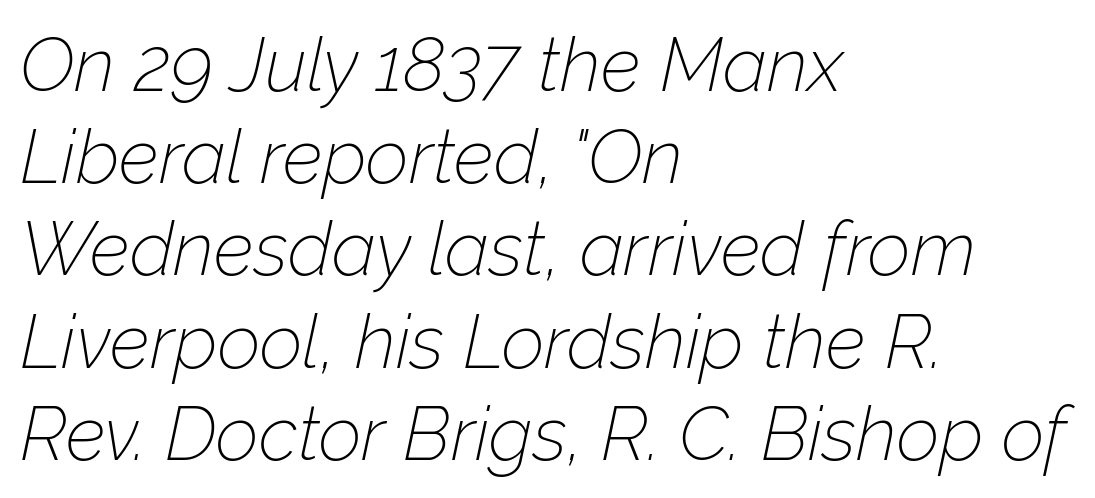
Think of a printed novel: that variable character pitch is what you see here. Unbolded letterforms with no extra heft. Italic: yes, the glyphs are oblique. Alignment: flush left. The gaps between neighbouring characters are ordinary and unremarkable.
